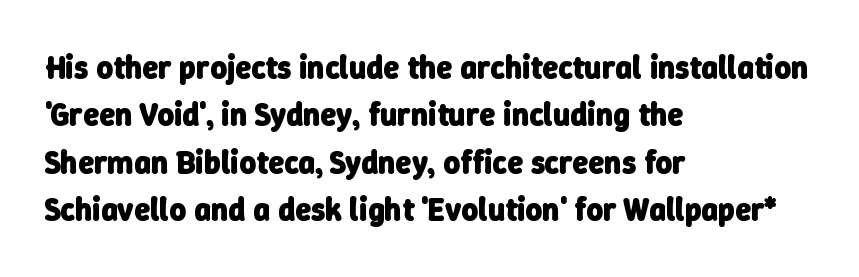
A typesetter would call this zero additional tracking. The letters advance in unequal steps, a hallmark of proportional type. The compositor pushed each line to the left boundary. Bold? Absolutely — the strokes are thick and heavy.
